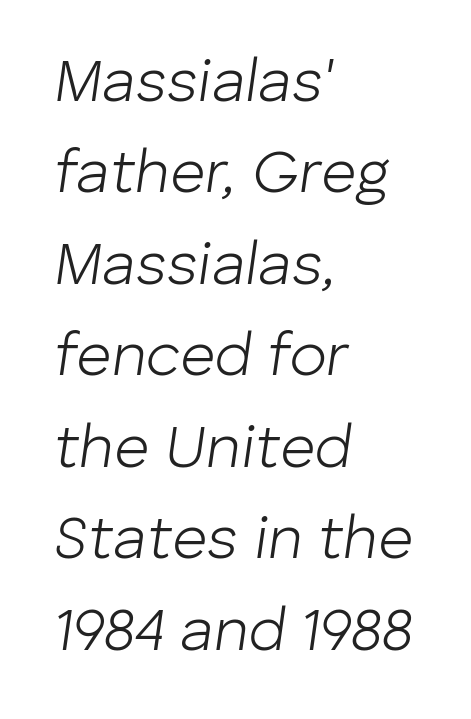
The image shows 61 px light type, italic (leaning right); set left-aligned, normal line spacing (1.5x), normal letter spacing, not underlined; low stroke contrast and a medium x-height.
